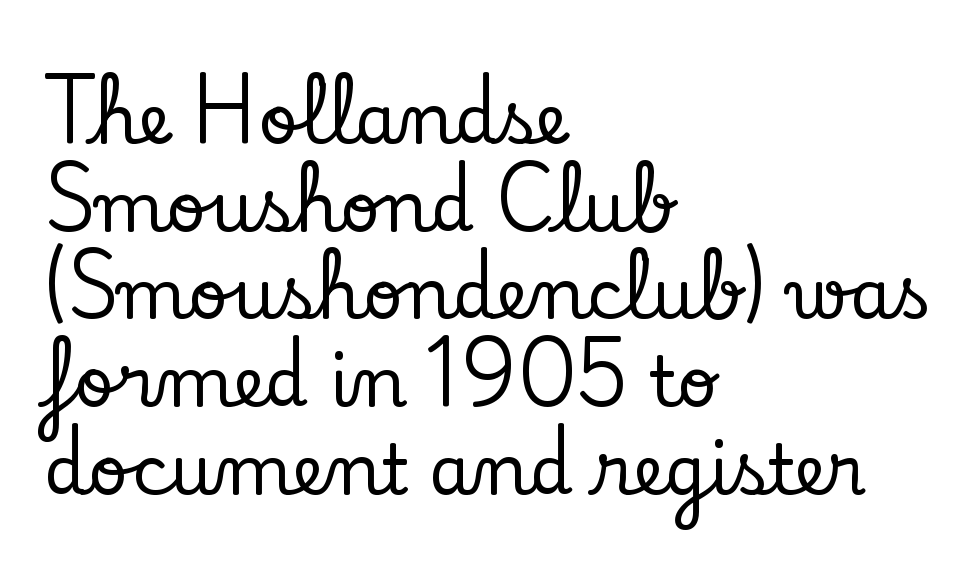
{"italic": "no", "width": "normal", "stroke_contrast": "low", "x_height": "small", "monospaced": "no", "underline": "no", "align": "left", "line_spacing": "normal", "line_spacing_ratio": 1.27, "letter_spacing": "normal", "letter_spacing_em": 0.0, "glyph_px": 69}
